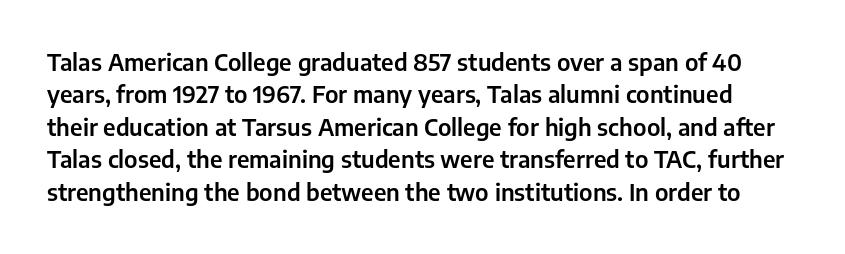
The image shows 23 px text type, upright; set normal line spacing (1.41x), normal letter spacing, not underlined.
